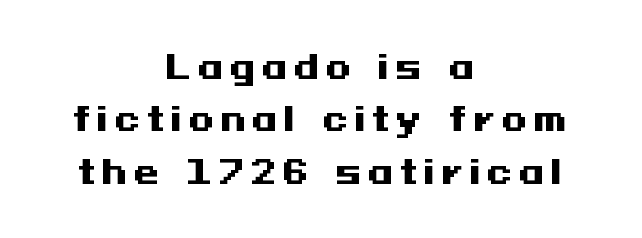
Q: Is the text bold? A: Yes.
Q: Is the text italic (slanted)? A: No, it is upright.
Q: Is the typeface a serif or a sans-serif typeface? A: Sans-serif.
Q: Is the text underlined? A: No.
Q: How is the paragraph aligned? A: Centered.
Q: Is the spacing between lines tight, normal or loose? A: Normal.
Q: Width (condensed, normal, or wide)? A: Wide.
Q: Stroke contrast? A: Medium.
Q: x-height? A: Medium.
